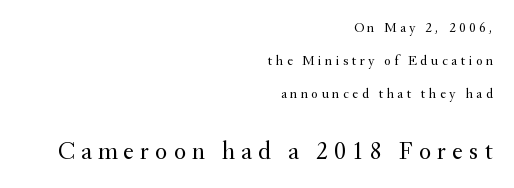
In CSS terms this would be text-align: right. If you squint, the bottom block still reads clearly — it's the larger of the two. Reading down the column, the eye jumps a long way to each next line. The tracking reads as deliberately expanded to a designer's eye. A quiet, ordinary-to-light weight characterises the typeface.
